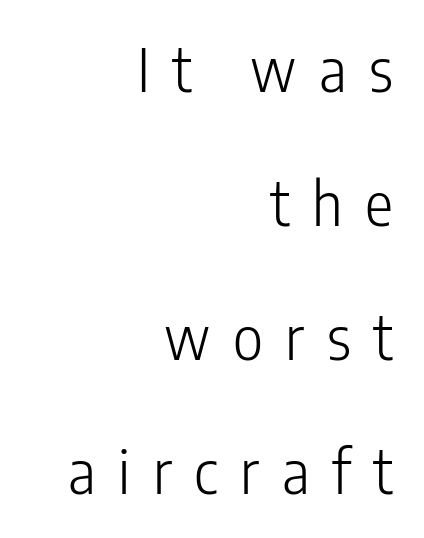
Weight: regular or lighter. Honestly, the letter spacing is so wide it's the main thing you notice. Students, observe: this is what heavily led, spacious text looks like. Horizontally, the lines are justified to the trailing edge only. The rendering shows plain stroke endings on the letterforms — a sans-serif design.
